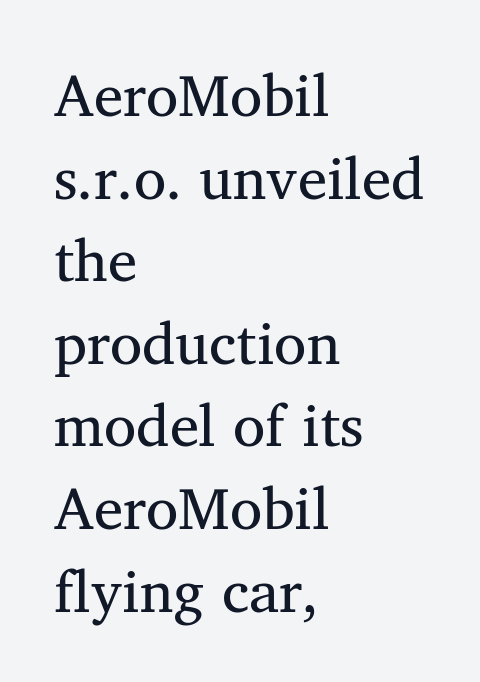
Q: Is the text bold? A: No.
Q: Is the text italic (slanted)? A: No, it is upright.
Q: Is the typeface a serif or a sans-serif typeface? A: Serif.
Q: Is the text underlined? A: No.
Q: How is the paragraph aligned? A: Left-aligned.
Q: Is the spacing between letters normal or unusually wide? A: Normal.
Q: Is the spacing between lines tight, normal or loose? A: Normal.
Q: Width (condensed, normal, or wide)? A: Normal.
Q: Stroke contrast? A: Medium.
Q: x-height? A: Medium.
Q: Monospaced? A: No.
